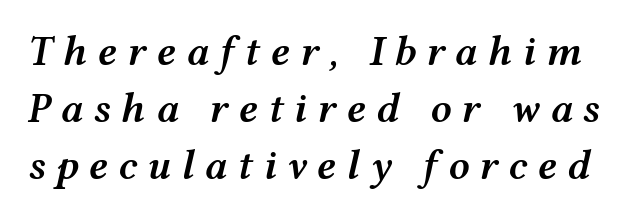
Here the designer chose a conventional face with non-uniform glyph widths. Slanted lettering throughout. Its strokes are somewhat broadened, the hallmark of semibold type. Each word looks stretched out because of the extra space between its letters. Interline gaps are of average width in this sample.
